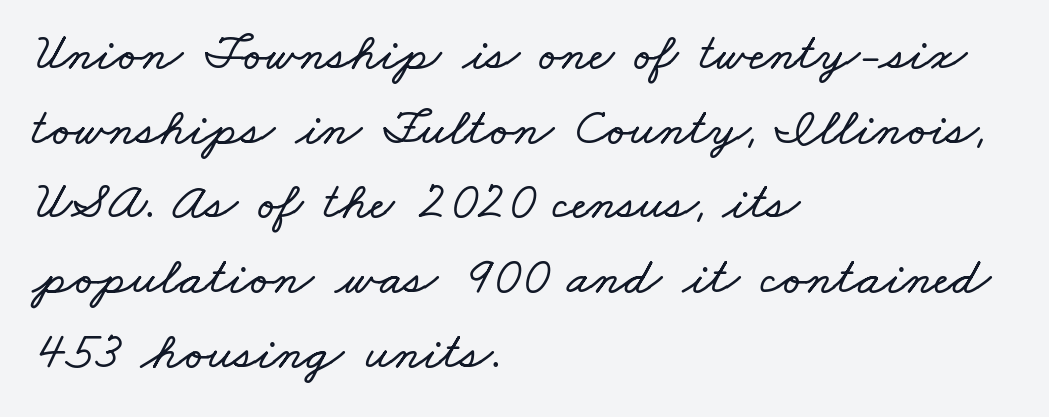
This rendering uses left alignment, leaving the right contour irregular. The tracking reads as untouched default to a designer's eye. No word sits above an underline. Honestly, the row spacing looks completely unremarkable. The letters advance in unequal steps, a hallmark of proportional type.
